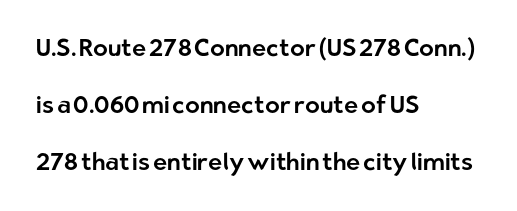
Q: Is the text italic (slanted)? A: No, it is upright.
Q: Is the text underlined? A: No.
Q: How is the paragraph aligned? A: Left-aligned.
Q: Is the spacing between letters normal or unusually wide? A: Normal.
Q: Is the spacing between lines tight, normal or loose? A: Loose.
